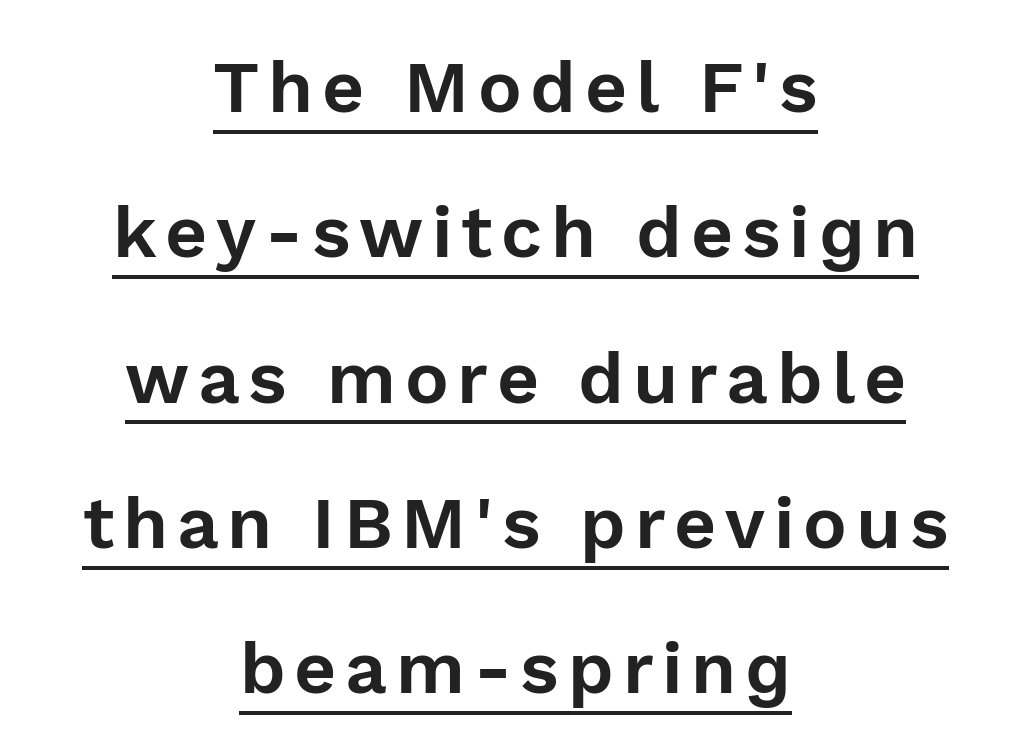
Q: Is the text italic (slanted)? A: No, it is upright.
Q: Is the typeface a serif or a sans-serif typeface? A: Sans-serif.
Q: Is the text underlined? A: Yes.
Q: How is the paragraph aligned? A: Centered.
Q: Is the spacing between lines tight, normal or loose? A: Loose.
Q: Width (condensed, normal, or wide)? A: Normal.
Q: x-height? A: Medium.
Q: Monospaced? A: No.
